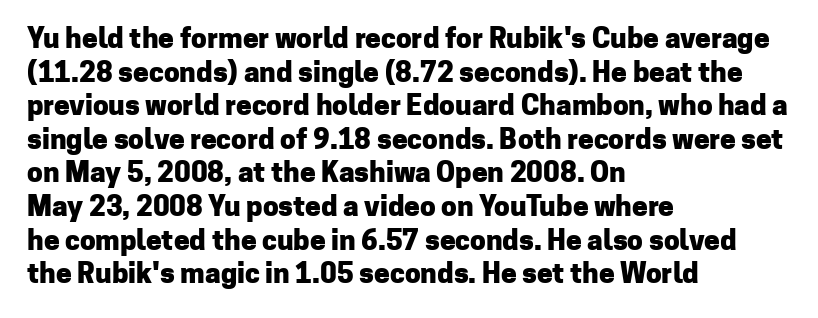
Tall strokes in this sample are plumb rather than angled. The typeface chosen for these lines omits serifs. Proportional: the letters do not fall into vertical columns. Between one letter and the next there's only the usual sliver of space. How heavy is the stroke? Heavy — this is a bold.
